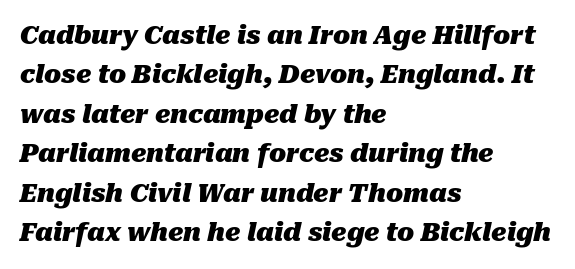
Q: Is the text bold? A: Yes.
Q: Is the text italic (slanted)? A: Yes, it leans right by about 10 degrees.
Q: Is the text underlined? A: No.
Q: How is the paragraph aligned? A: Left-aligned.
Q: Is the spacing between letters normal or unusually wide? A: Normal.
Q: Is the spacing between lines tight, normal or loose? A: Normal.
